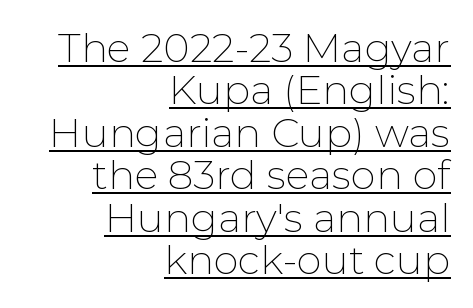
The image shows 40 px thin sans-serif type, upright; set right-aligned, tight line spacing (1.06x), normal letter spacing, underlined; low stroke contrast and a medium x-height.
